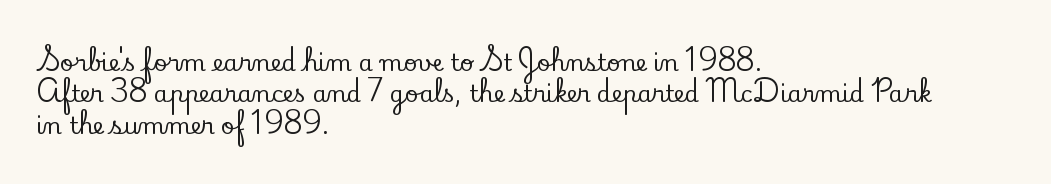
Q: Is the text italic (slanted)? A: No, it is upright.
Q: Is the text underlined? A: No.
Q: How is the paragraph aligned? A: Left-aligned.
Q: Is the spacing between letters normal or unusually wide? A: Normal.
Q: Is the spacing between lines tight, normal or loose? A: Normal.
